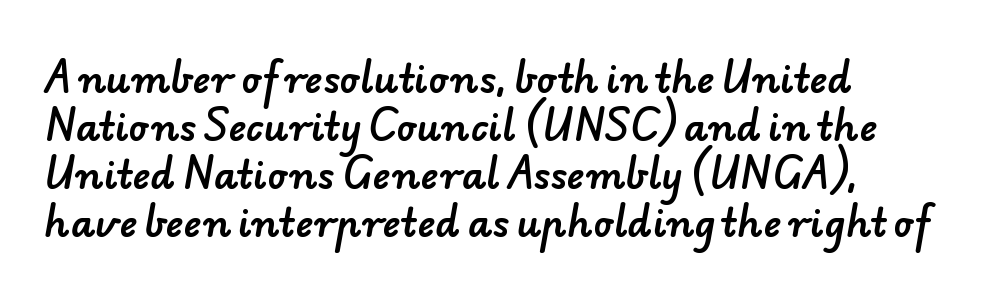
The image shows 38 px sans-serif type; set left-aligned, normal line spacing (1.26x), normal letter spacing, not underlined; low stroke contrast and a small x-height.
